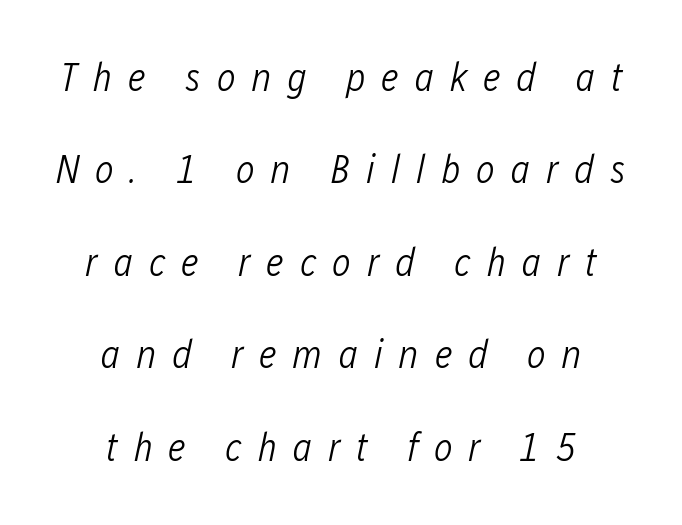
{"italic": "yes", "lean": "right", "slant_degrees": 12, "bold": "no", "weight": "light", "width": "condensed", "stroke_contrast": "low", "x_height": "medium", "monospaced": "no", "underline": "no", "align": "center", "line_spacing": "loose", "line_spacing_ratio": 2.31, "letter_spacing": "wide", "letter_spacing_em": 0.39, "glyph_px": 40}
